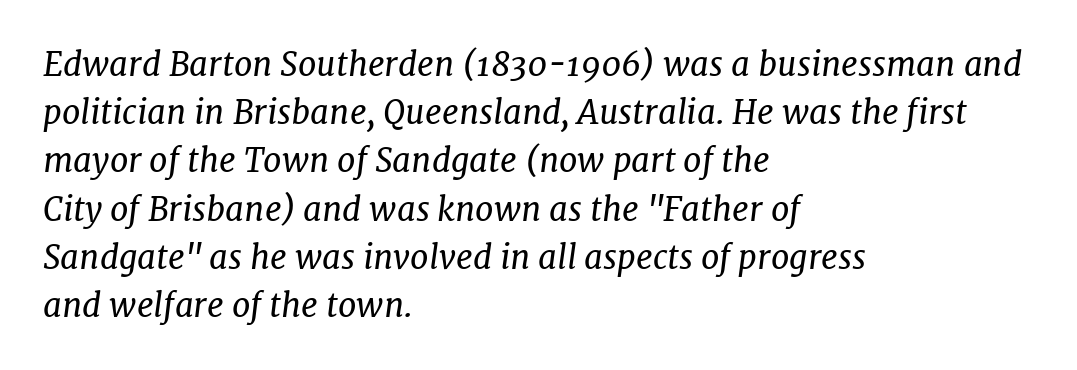
The image shows 33 px regular-weight serif type, italic (leaning right); set left-aligned, normal line spacing (1.46x), normal letter spacing, not underlined; low stroke contrast and a medium x-height.
